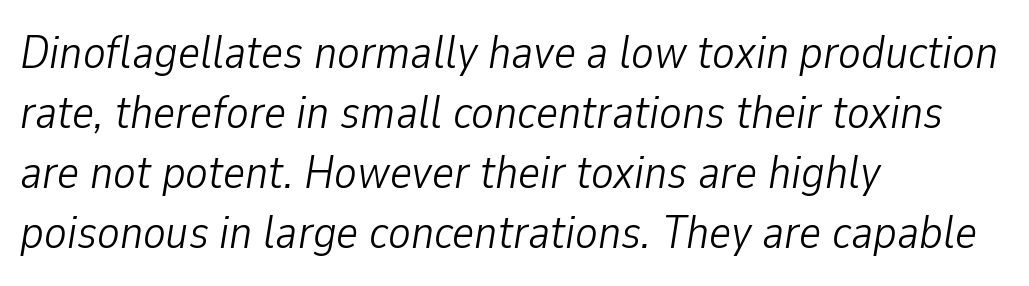
The image shows 47 px light, condensed type, italic (leaning right); set left-aligned, normal line spacing (1.28x), normal letter spacing, not underlined; low stroke contrast and a medium x-height.
